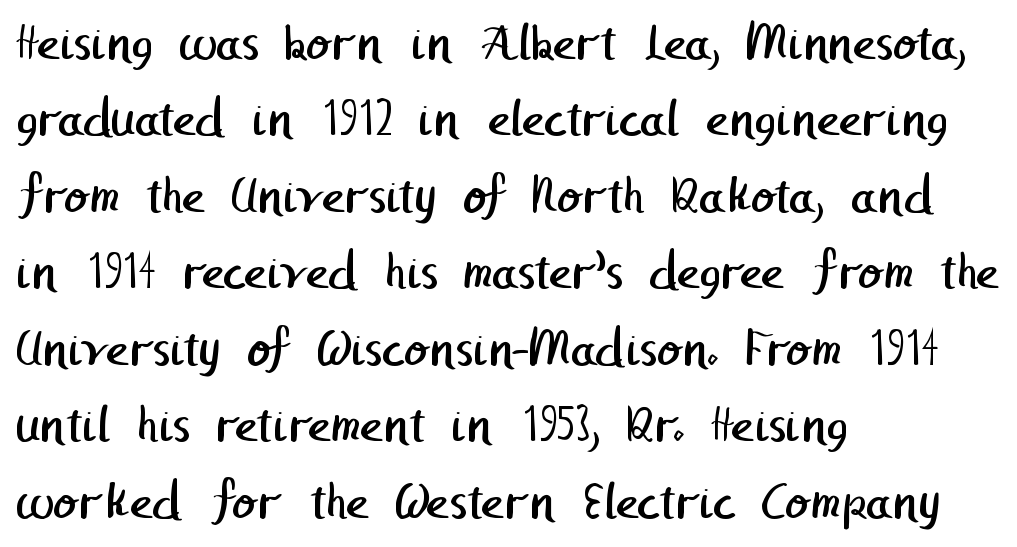
Any mark beneath the type? The region is blank. The space between consecutive lines is moderate. Teacher's note: observe the even left margin — that is flush-left alignment. Weight: not bold — regular or lighter. The rendering keeps characters at their native spacing. No feet cap the strokes, marking this as sans-serif type.
